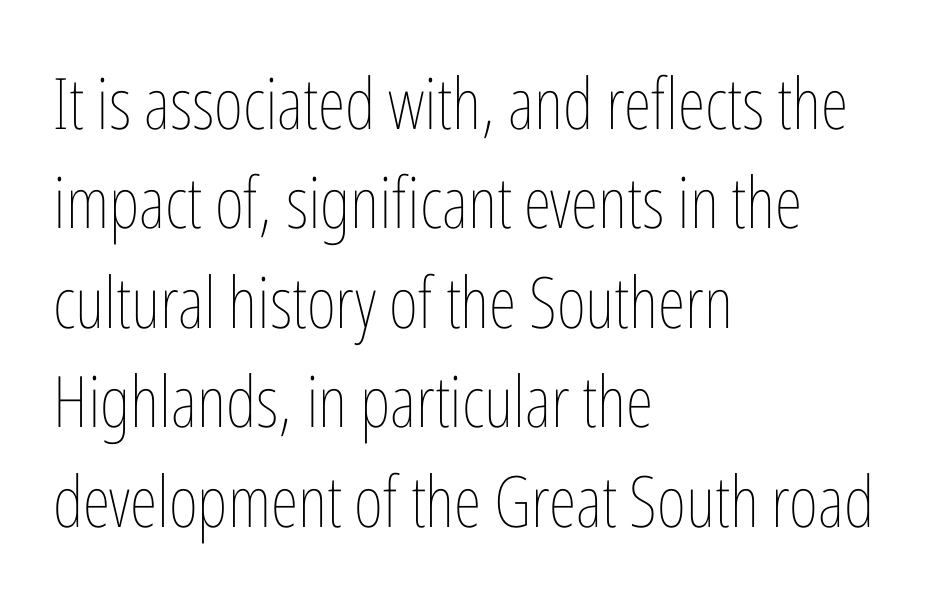
{"italic": "no", "bold": "no", "weight": "thin", "width": "condensed", "stroke_contrast": "low", "x_height": "medium", "monospaced": "no", "underline": "no", "align": "left", "line_spacing": "normal", "line_spacing_ratio": 1.4, "letter_spacing": "normal", "letter_spacing_em": 0.0, "glyph_px": 71}
